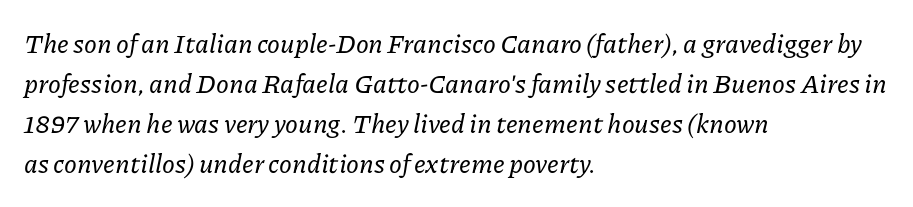
{"italic": "yes", "lean": "right", "slant_degrees": 11, "underline": "no", "align": "left", "line_spacing": "normal", "line_spacing_ratio": 1.54, "letter_spacing": "normal", "letter_spacing_em": 0.0, "glyph_px": 26}
